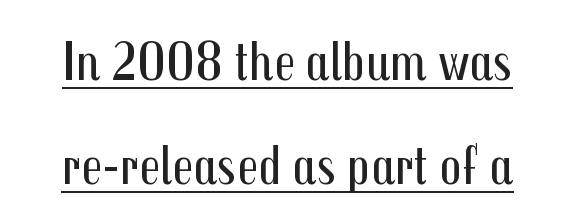
Q: Is the text bold? A: No.
Q: Is the text italic (slanted)? A: No, it is upright.
Q: Is the typeface a serif or a sans-serif typeface? A: Sans-serif.
Q: Is the text underlined? A: Yes.
Q: Is the spacing between letters normal or unusually wide? A: Normal.
Q: Width (condensed, normal, or wide)? A: Condensed.
Q: Stroke contrast? A: Medium.
Q: x-height? A: Medium.
Q: Monospaced? A: No.
